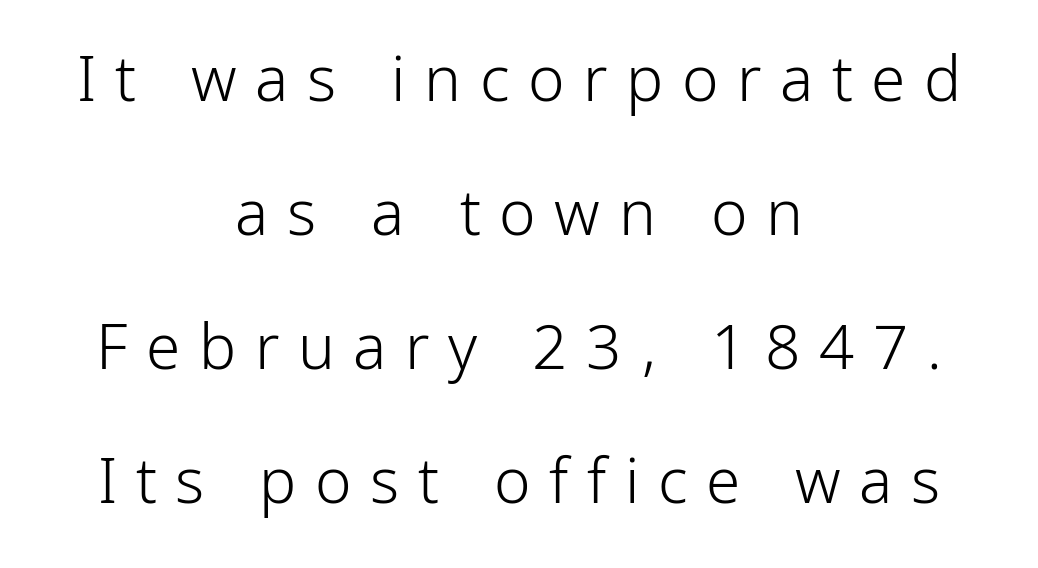
Typeset on center — no edge is straight. Just letters on the line, the space beneath them empty. The axis of the letterforms is exactly vertical. Substantial extra tracking has been applied to these lines. Compared with a typical body face, this is equally light or lighter still. These lines are rendered in a variable-pitch font.
